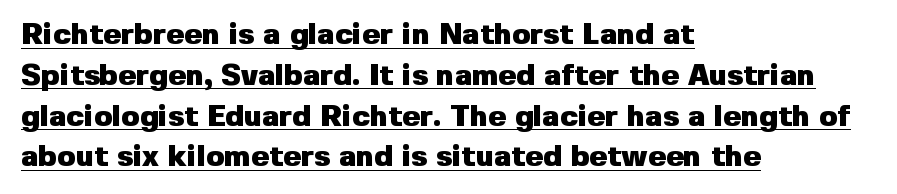
Summary of weight: heavy, a full bold. Horizontal bands of white between lines are of average thickness. Does extra space separate the letters? No, they use regular spacing. Think of a printed novel: that variable character pitch is what you see here. Note: no serifs on the glyphs.
